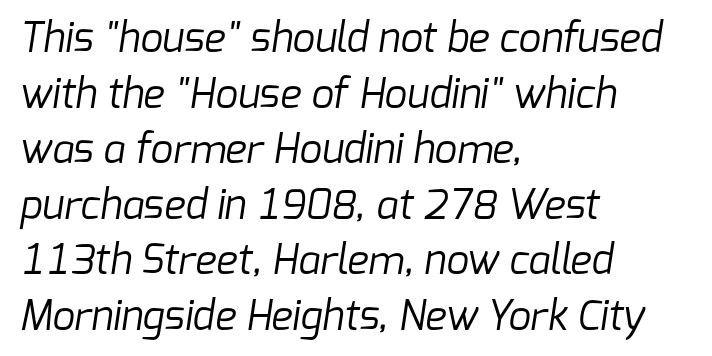
Q: Is the text bold? A: No.
Q: Is the typeface a serif or a sans-serif typeface? A: Sans-serif.
Q: Is the text underlined? A: No.
Q: How is the paragraph aligned? A: Left-aligned.
Q: Is the spacing between letters normal or unusually wide? A: Normal.
Q: Is the spacing between lines tight, normal or loose? A: Normal.
Q: Width (condensed, normal, or wide)? A: Normal.
Q: Stroke contrast? A: Low.
Q: x-height? A: Medium.
Q: Monospaced? A: No.
